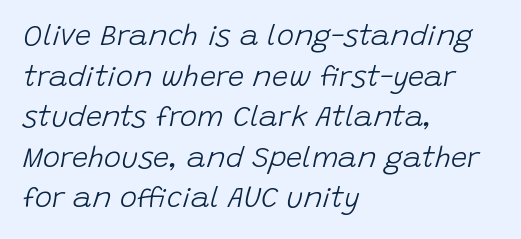
A quiet, ordinary-to-light weight characterises the typeface. Bare-footed words on every line. Notice how the stems are inclined rather than vertical — that's the hallmark of italics. Default kerning and tracking; the words read as compact shapes. Casual observation: everything's shoved over to the left. The passage shown stacks its lines at a standard gap.
